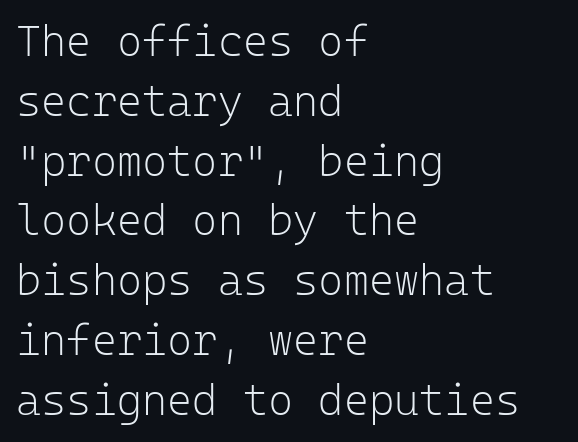
Q: Is the text bold? A: No.
Q: Is the text italic (slanted)? A: No, it is upright.
Q: Is the typeface a serif or a sans-serif typeface? A: Sans-serif.
Q: Is the text underlined? A: No.
Q: How is the paragraph aligned? A: Left-aligned.
Q: Is the spacing between letters normal or unusually wide? A: Normal.
Q: Is the spacing between lines tight, normal or loose? A: Normal.
Q: Width (condensed, normal, or wide)? A: Normal.
Q: Stroke contrast? A: Low.
Q: x-height? A: Medium.
Q: Monospaced? A: Yes.
